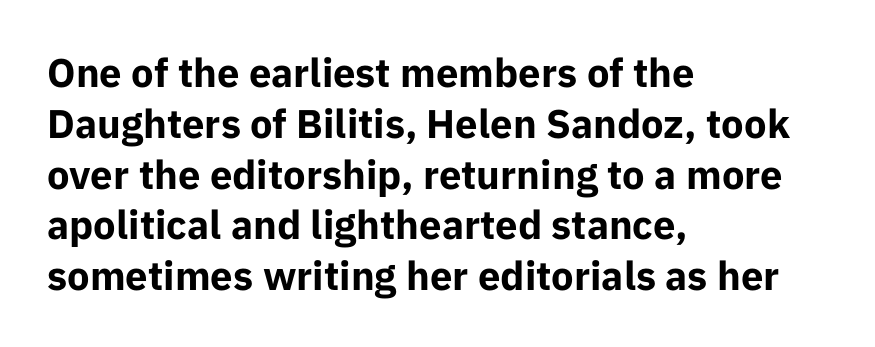
Honestly, the letter spacing is just normal — you wouldn't notice it. Unmarked baselines from the first word to the last. Horizontal bands of white between lines are of average thickness. The face used here has the dense, thick strokes of a bold. The specimen reads as upright at a glance.
